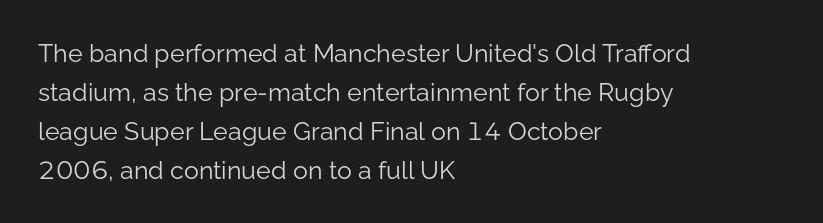
{"italic": "no", "bold": "no", "underline": "no", "align": "left", "line_spacing": "normal", "line_spacing_ratio": 1.56, "letter_spacing": "normal", "letter_spacing_em": 0.0, "glyph_px": 25}
